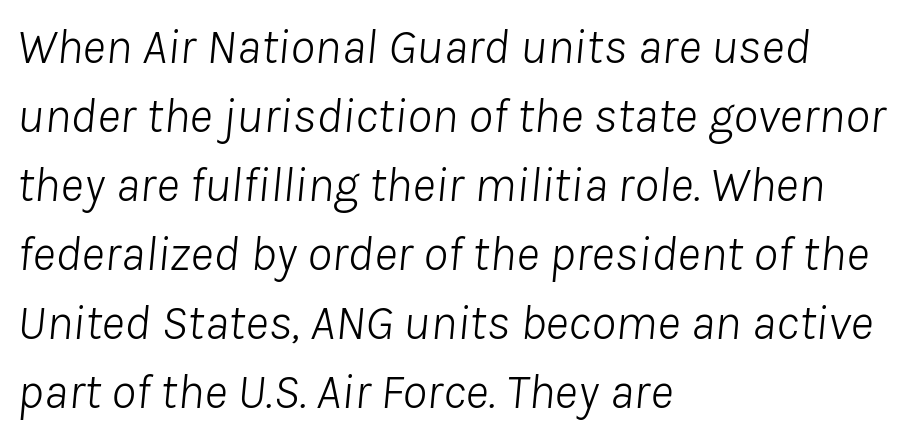
Q: Is the text bold? A: No.
Q: Is the text italic (slanted)? A: Yes, it leans right by about 8 degrees.
Q: Is the text underlined? A: No.
Q: How is the paragraph aligned? A: Left-aligned.
Q: Is the spacing between letters normal or unusually wide? A: Normal.
Q: Is the spacing between lines tight, normal or loose? A: Normal.
Q: Width (condensed, normal, or wide)? A: Normal.
Q: Stroke contrast? A: Low.
Q: x-height? A: Medium.
Q: Monospaced? A: No.
